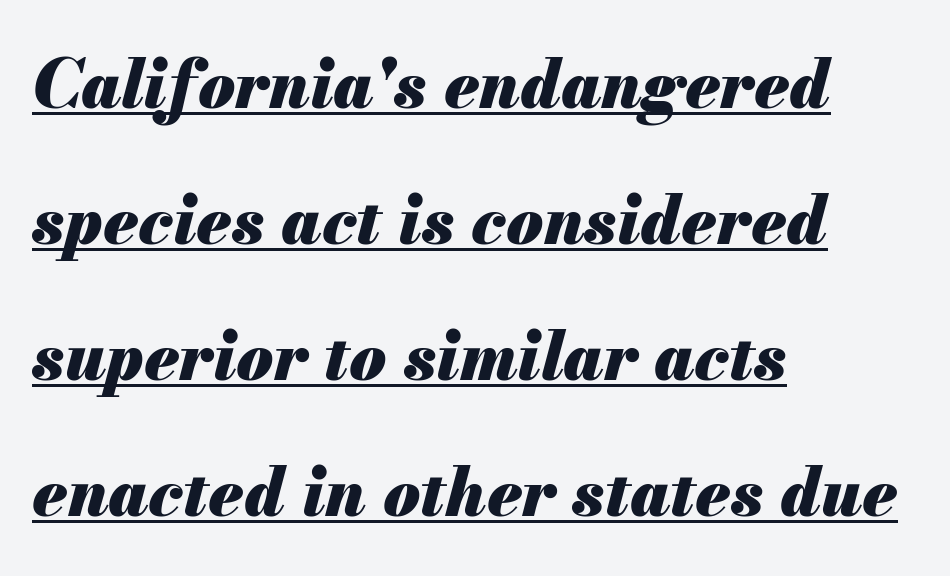
Q: Is the text bold? A: Yes.
Q: Is the text italic (slanted)? A: Yes, it leans right by about 13 degrees.
Q: Is the text underlined? A: Yes.
Q: How is the paragraph aligned? A: Left-aligned.
Q: Is the spacing between letters normal or unusually wide? A: Normal.
Q: Is the spacing between lines tight, normal or loose? A: Loose.
Q: Width (condensed, normal, or wide)? A: Normal.
Q: Stroke contrast? A: Medium.
Q: x-height? A: Small.
Q: Monospaced? A: No.
